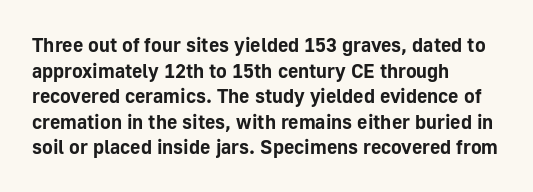
The letters stand straight up with perfectly vertical stems. The space directly below the letters is spotless. Letter spacing: default. Bold? Absolutely — the strokes are thick and heavy. The leading is moderate, giving the passage an even texture. The lines in this sample share a left origin and differ only in where they stop.
